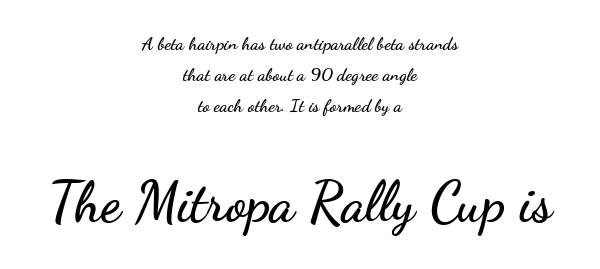
Q: Is the text italic (slanted)? A: Yes.
Q: Is the typeface a serif or a sans-serif typeface? A: Sans-serif.
Q: Is the text underlined? A: No.
Q: How is the paragraph aligned? A: Centered.
Q: Is the spacing between letters normal or unusually wide? A: Normal.
Q: Which block of text is set in a larger size, the first (top) or the second (bottom)? A: The second (bottom) one.
Q: Width (condensed, normal, or wide)? A: Wide.
Q: Stroke contrast? A: Low.
Q: x-height? A: Small.
Q: Monospaced? A: No.
